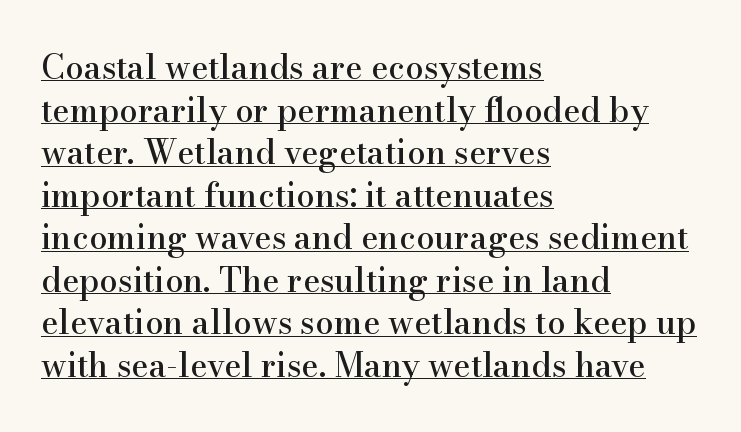
{"serif": "yes", "italic": "no", "width": "normal", "stroke_contrast": "high", "x_height": "small", "monospaced": "no", "underline": "yes", "align": "left", "line_spacing": "normal", "line_spacing_ratio": 1.29, "letter_spacing": "normal", "letter_spacing_em": 0.0, "glyph_px": 33}
